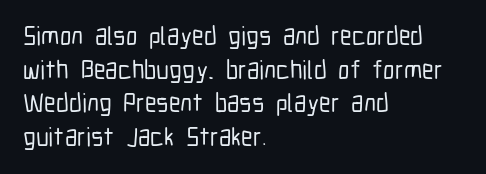
{"italic": "no", "underline": "no", "align": "left", "line_spacing": "normal", "line_spacing_ratio": 1.29, "letter_spacing": "normal", "letter_spacing_em": 0.0, "glyph_px": 26}
